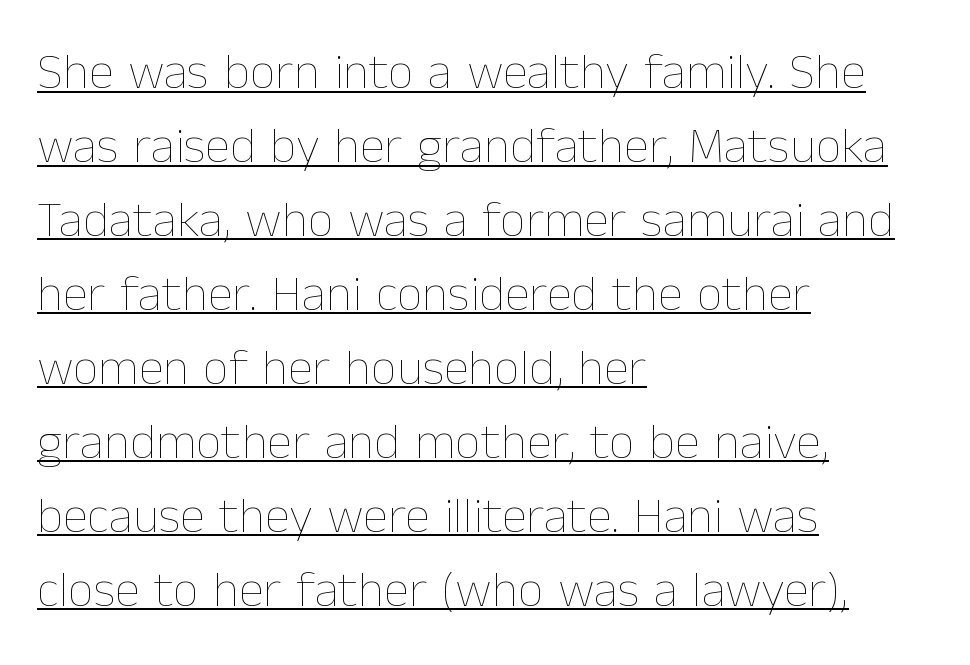
This reads as an unemphasized weight, regular at the heaviest. Line spacing here is normal. You could not count columns in this text — the font is proportionally spaced. Every row of glyphs begins at an identical x-position on the left. Each word holds together tightly as a unit, with standard inter-letter gaps.
